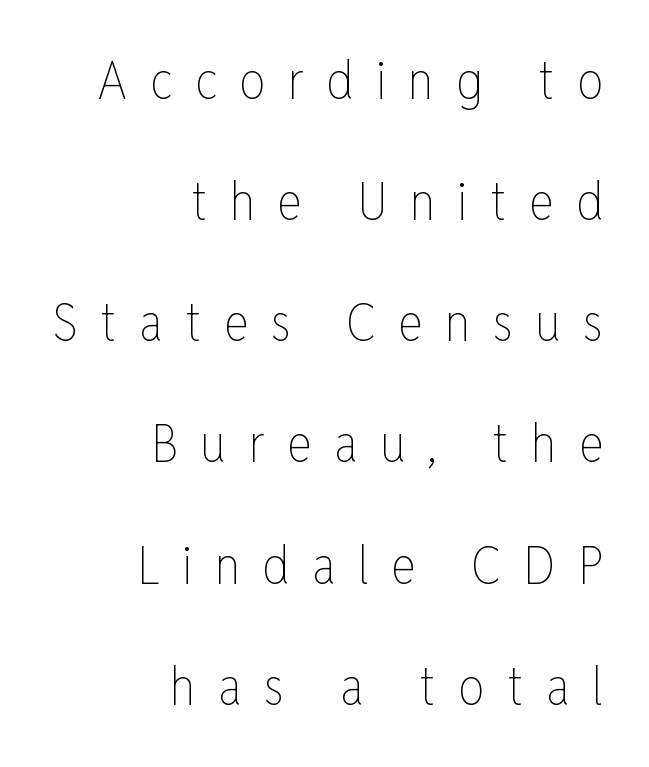
The image shows 52 px thin, condensed type, upright; set right-aligned, loose line spacing (2.33x), unusually wide letter spacing (+0.43 em), not underlined; low stroke contrast and a medium x-height.
